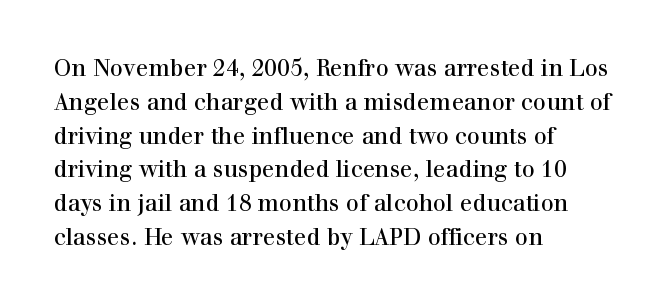
The image shows 23 px text type, upright; set left-aligned, normal line spacing (1.47x), normal letter spacing, not underlined.
